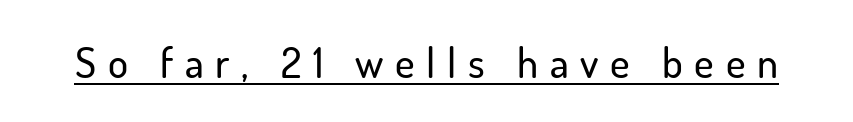
This sample has the flowing, uneven cadence of proportional lettering. Nope, not italic — everything's standing straight. Is the letter spacing exaggerated? Yes — the characters are pushed far apart. The designer went with a sans here, leaving each stem footless. Check the space under the baseline: a stroke is drawn there.
